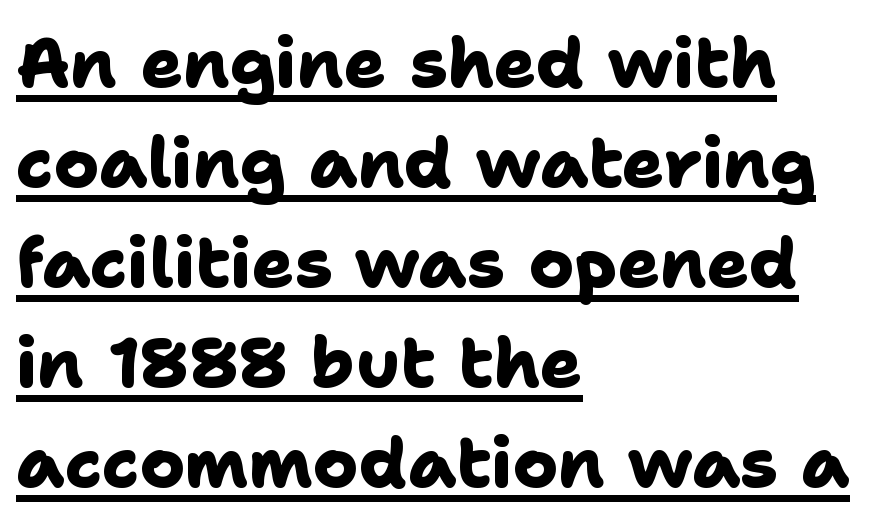
Students, note that the glyphs here touch the page at normal intervals. Typeset ragged right — the left edge is the straight one. Compared with typical paragraphs, the rows here are spaced about the same. You can see a thin bar hugging the bottom of the glyphs. This sample has the flowing, uneven cadence of proportional lettering.
